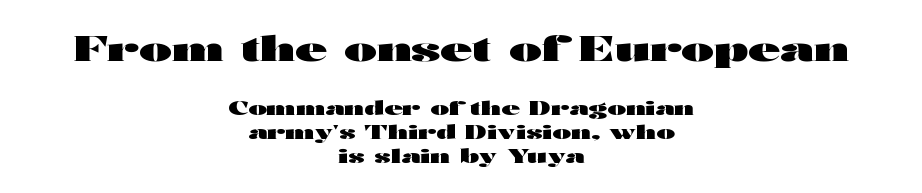
Q: Is the text bold? A: Yes.
Q: Is the text italic (slanted)? A: No, it is upright.
Q: Is the typeface a serif or a sans-serif typeface? A: Serif.
Q: Is the text underlined? A: No.
Q: How is the paragraph aligned? A: Centered.
Q: Is the spacing between letters normal or unusually wide? A: Normal.
Q: Which block of text is set in a larger size, the first (top) or the second (bottom)? A: The first (top) one.
Q: Width (condensed, normal, or wide)? A: Wide.
Q: Stroke contrast? A: High.
Q: x-height? A: Medium.
Q: Monospaced? A: No.
